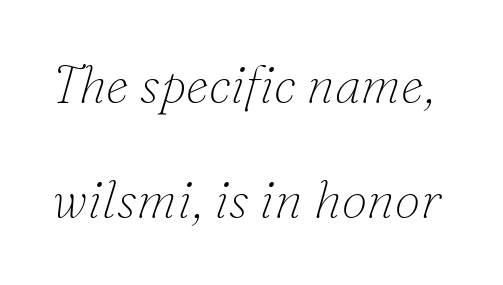
Vertical spacing — loose. The face used here is proportionally spaced, like ordinary book or web type. Anything drawn beneath the words? Only blank space. Serif or sans? Serif — the stroke terminals have little feet. Glyph-to-glyph distance matches everyday printed text.
